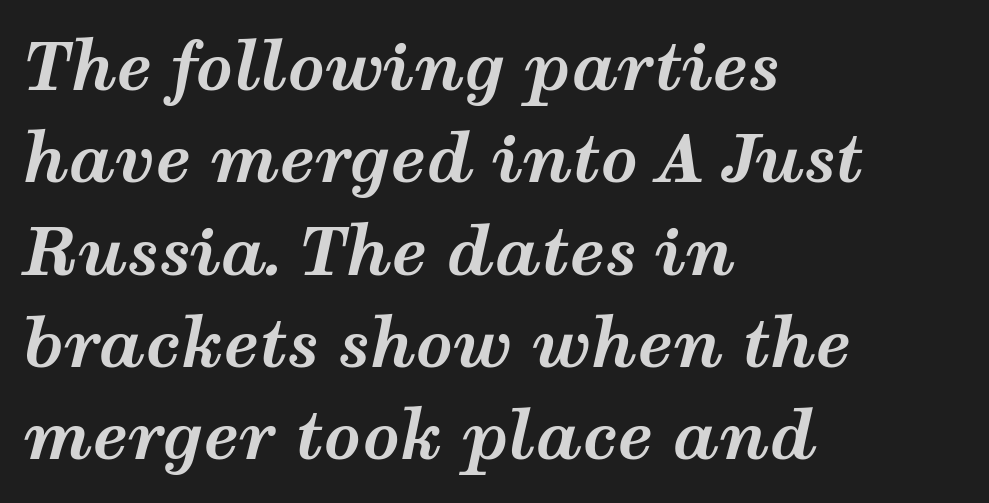
The image shows 65 px bold, wide type, italic (leaning right); set left-aligned, normal line spacing (1.42x), normal letter spacing, not underlined; medium stroke contrast and a medium x-height.
